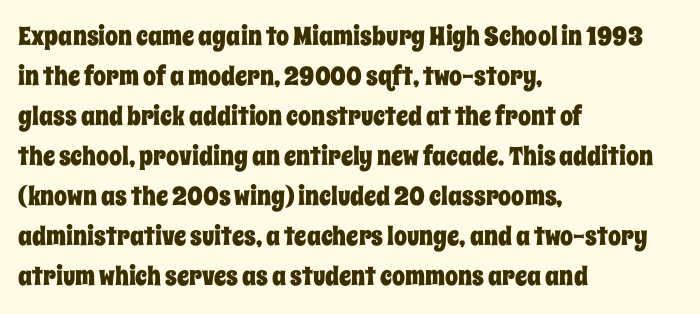
The image shows 26 px text type, upright; set left-aligned, normal line spacing (1.54x), normal letter spacing, not underlined.
